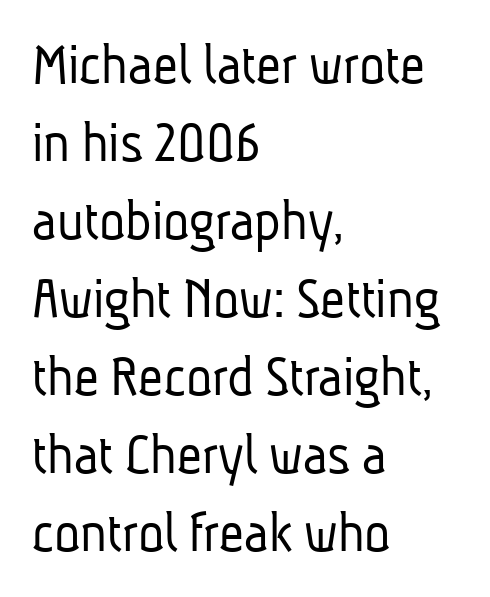
{"serif": "no", "bold": "no", "weight": "light", "width": "condensed", "stroke_contrast": "low", "x_height": "medium", "monospaced": "no", "underline": "no", "align": "left", "line_spacing": "normal", "line_spacing_ratio": 1.28, "letter_spacing": "normal", "letter_spacing_em": 0.0, "glyph_px": 61}
